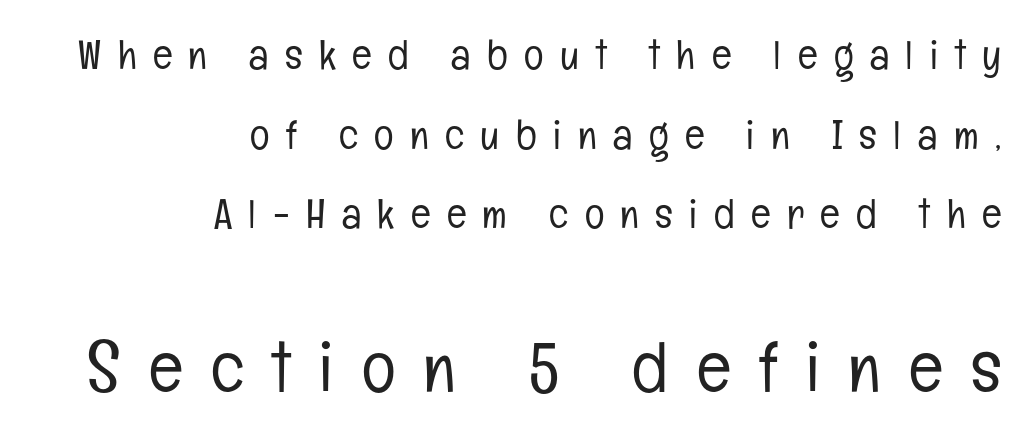
The image shows 71 px light, condensed sans-serif type, upright; set right-aligned, loose line spacing (1.94x), unusually wide letter spacing (+0.4 em), not underlined; the second (bottom) block is 1.73x larger; low stroke contrast and a medium x-height.
